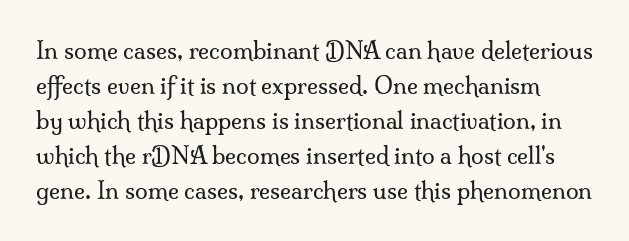
Q: Is the text bold? A: No.
Q: Is the text italic (slanted)? A: No, it is upright.
Q: Is the text underlined? A: No.
Q: Is the spacing between letters normal or unusually wide? A: Normal.
Q: Is the spacing between lines tight, normal or loose? A: Normal.
